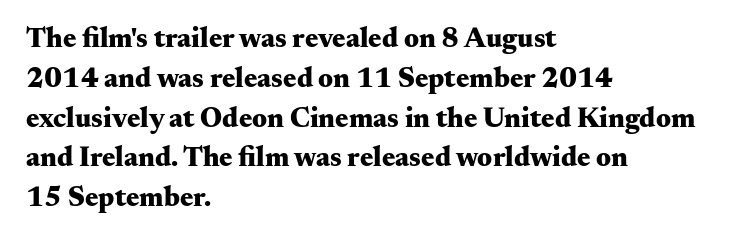
The image shows 28 px heavy, wide serif type, upright; set left-aligned, normal line spacing (1.42x), normal letter spacing, not underlined; medium stroke contrast and a small x-height.
